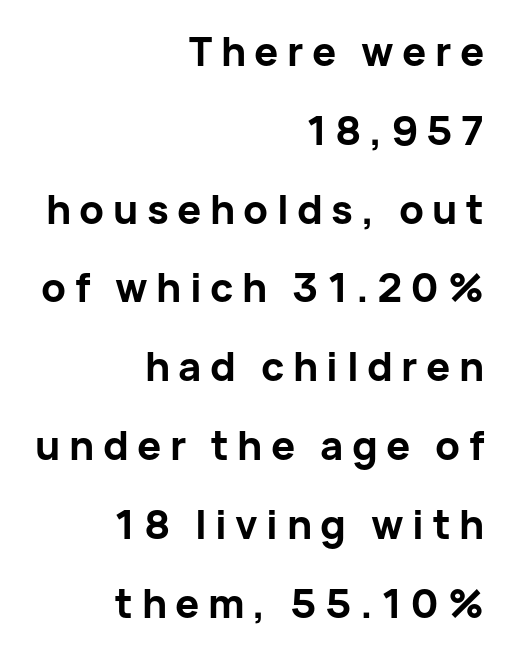
The image shows 40 px bold sans-serif type, upright; set right-aligned, loose line spacing (1.97x), unusually wide letter spacing (+0.21 em), not underlined; low stroke contrast and a medium x-height.
